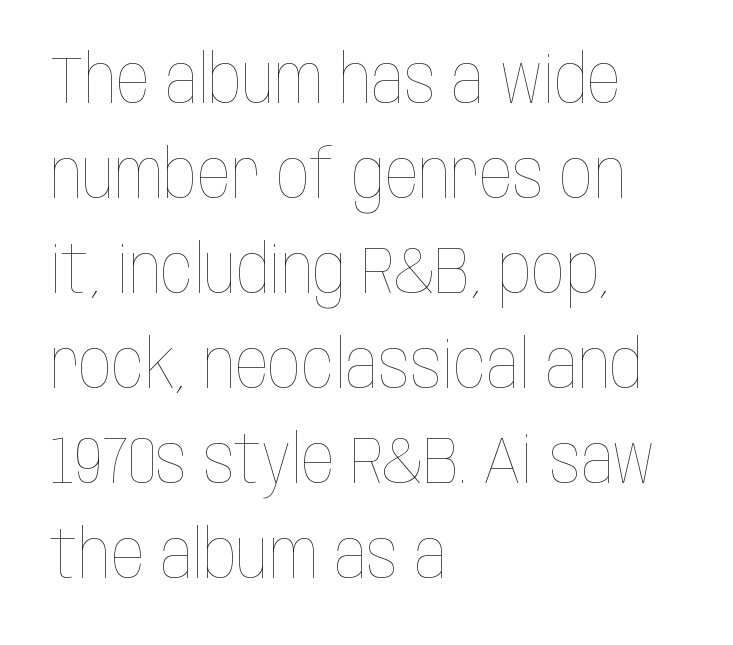
Descender tails drop into unmarked territory. A quiet, ordinary-to-light weight characterises the typeface. In terms of leading, this rendering sits right in the middle. A typesetter would call this proportional, since set widths differ per character. Short note: letters normally spaced. Rendered with straight, roman letterforms.
